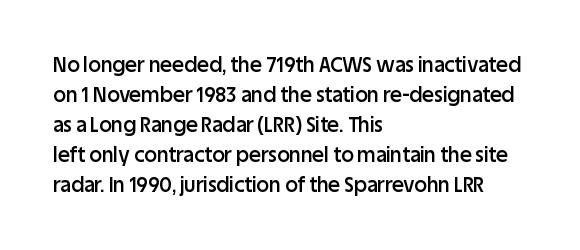
{"italic": "no", "bold": "semi", "underline": "no", "align": "left", "line_spacing": "normal", "line_spacing_ratio": 1.5, "letter_spacing": "normal", "letter_spacing_em": 0.0, "glyph_px": 20}
